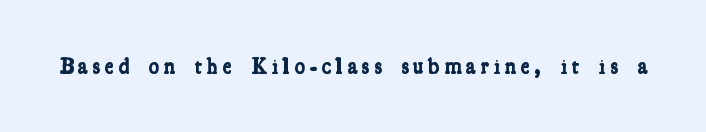
The image shows 22 px bold type; set unusually wide letter spacing (+0.2 em), not underlined.
